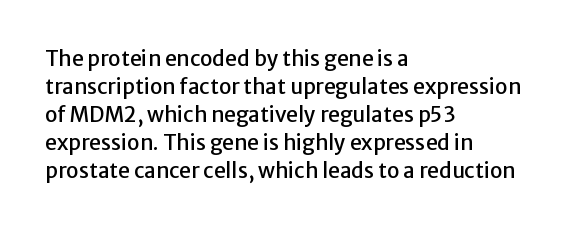
If you measured baseline to baseline, you'd find a middling distance. Descenders are the only things crossing below the line. The lines in this sample share a left origin and differ only in where they stop. Letter spacing: default. Quick note: not italic, upright.
